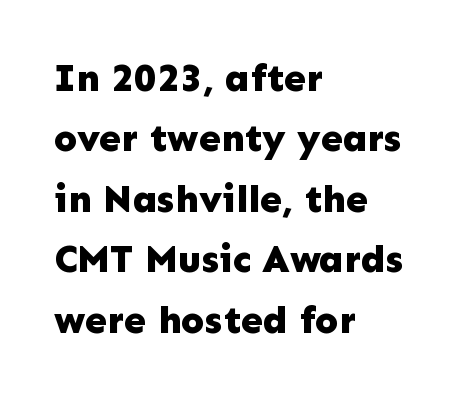
Weight check: bold — yes, fully. The passage shown is not underscored anywhere. Leading: standard. The typesetter chose a ragged-right arrangement here.
